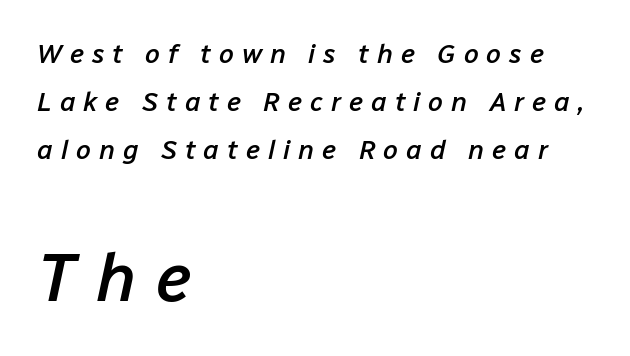
Proportional: the letters do not fall into vertical columns. Casual observation: everything's shoved over to the left. Posture: slanted. Rule under the text: the space is simply empty. The passage shown has open, widely tracked lettering throughout. Is the lower block the larger one? Yes — the lower block carries the bigger type.
